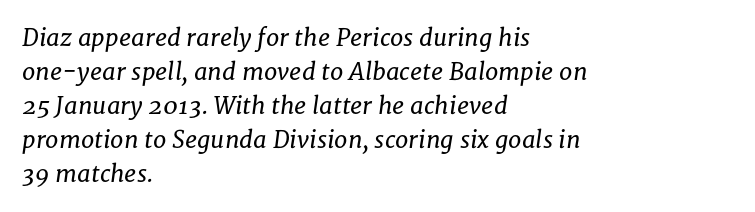
The image shows 24 px text type, italic (leaning right); set left-aligned, normal line spacing (1.42x), normal letter spacing, not underlined.
